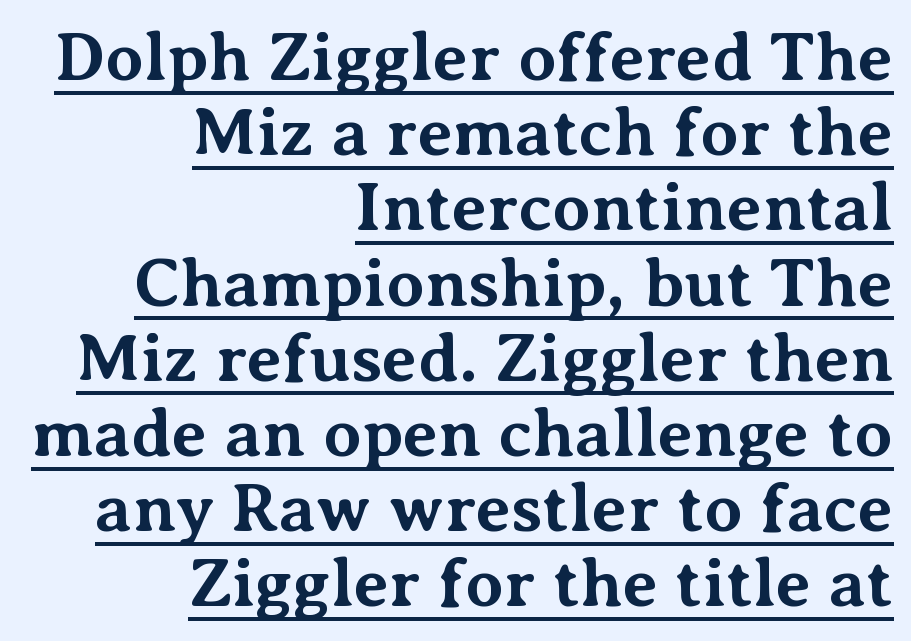
Q: Is the text bold? A: Yes.
Q: Is the text italic (slanted)? A: No, it is upright.
Q: Is the typeface a serif or a sans-serif typeface? A: Serif.
Q: Is the text underlined? A: Yes.
Q: How is the paragraph aligned? A: Right-aligned.
Q: Is the spacing between letters normal or unusually wide? A: Normal.
Q: Is the spacing between lines tight, normal or loose? A: Tight.
Q: Width (condensed, normal, or wide)? A: Normal.
Q: Stroke contrast? A: Medium.
Q: x-height? A: Medium.
Q: Monospaced? A: No.
